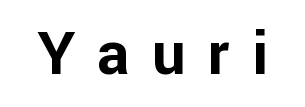
The image shows 60 px bold sans-serif type, upright; set unusually wide letter spacing (+0.37 em), not underlined; low stroke contrast and a medium x-height.
